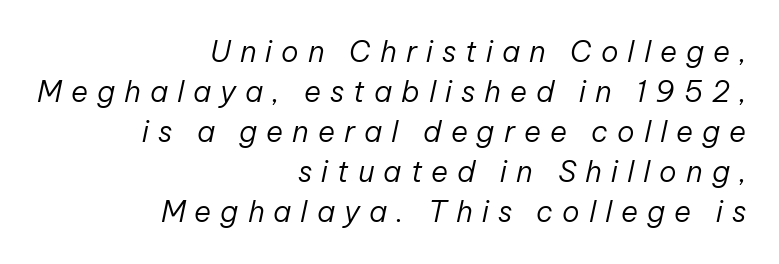
{"italic": "yes", "lean": "right", "slant_degrees": 12, "bold": "no", "weight": "regular", "width": "normal", "stroke_contrast": "low", "x_height": "medium", "monospaced": "no", "underline": "no", "align": "right", "line_spacing": "normal", "line_spacing_ratio": 1.38, "letter_spacing": "wide", "letter_spacing_em": 0.31, "glyph_px": 29}
